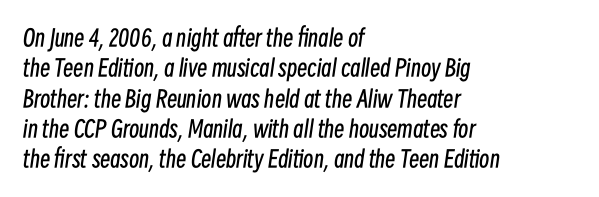
Q: Is the text bold? A: No.
Q: Is the text italic (slanted)? A: Yes, it leans right by about 8 degrees.
Q: Is the text underlined? A: No.
Q: How is the paragraph aligned? A: Left-aligned.
Q: Is the spacing between letters normal or unusually wide? A: Normal.
Q: Is the spacing between lines tight, normal or loose? A: Normal.
